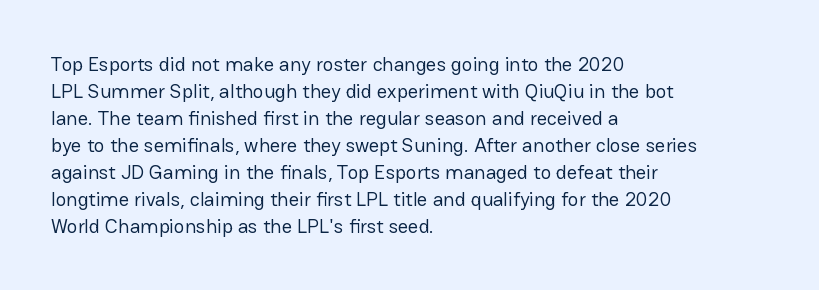
Q: Is the text bold? A: No.
Q: Is the text italic (slanted)? A: No, it is upright.
Q: Is the text underlined? A: No.
Q: How is the paragraph aligned? A: Left-aligned.
Q: Is the spacing between letters normal or unusually wide? A: Normal.
Q: Is the spacing between lines tight, normal or loose? A: Normal.
